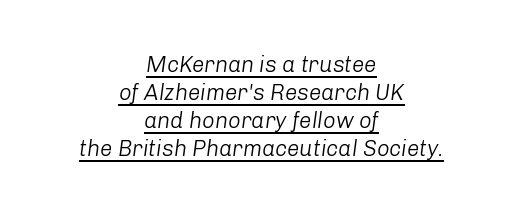
{"italic": "yes", "lean": "right", "slant_degrees": 8, "bold": "no", "underline": "yes", "align": "center", "line_spacing": "normal", "line_spacing_ratio": 1.28, "letter_spacing": "normal", "letter_spacing_em": 0.0, "glyph_px": 22}
